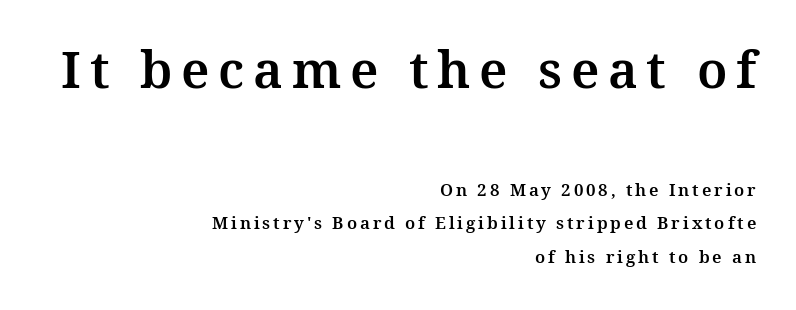
Underline: absent. Regarding leading, the lines here are spaced well apart. Reading down the block, your eye finds every line finishing at a fixed right position. A typesetter would label this face a serif.
